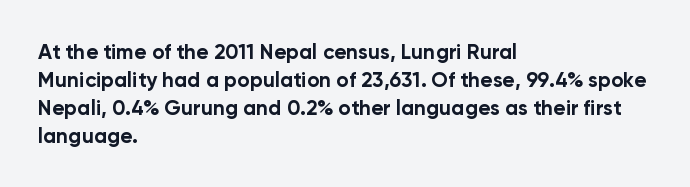
The image shows 21 px bold type, upright; set left-aligned, normal line spacing (1.33x), normal letter spacing, not underlined.
